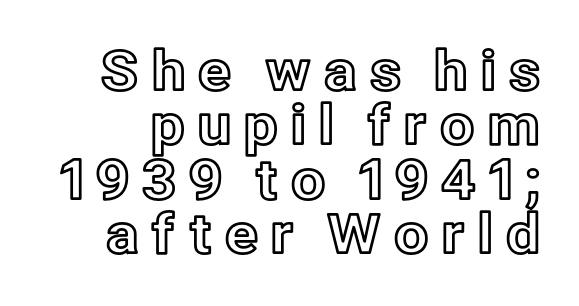
You could barely slide anything between these rows. Loose tracking; the words dissolve into strings of separated letters. Is there any slant? The stems are plumb. Honestly, there is no underline to notice here at all.
